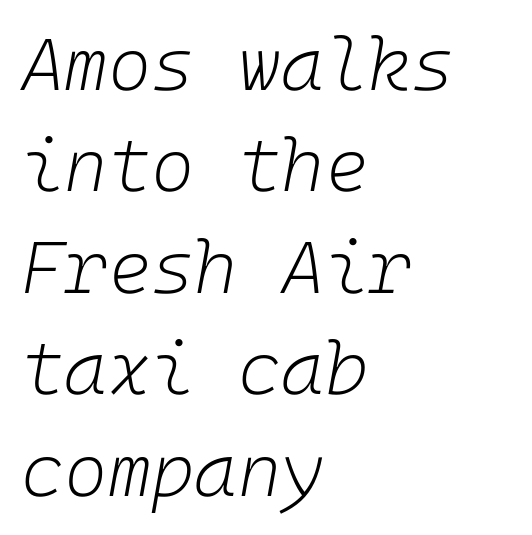
Q: Is the text bold? A: No.
Q: Is the text italic (slanted)? A: Yes, it leans right by about 10 degrees.
Q: Is the text underlined? A: No.
Q: How is the paragraph aligned? A: Left-aligned.
Q: Is the spacing between letters normal or unusually wide? A: Normal.
Q: Is the spacing between lines tight, normal or loose? A: Normal.
Q: Width (condensed, normal, or wide)? A: Normal.
Q: Stroke contrast? A: Low.
Q: x-height? A: Medium.
